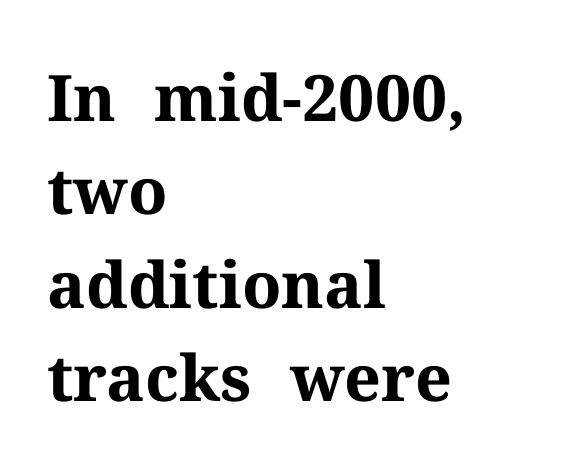
The image shows 64 px bold serif type, upright; set left-aligned, normal line spacing (1.46x), normal letter spacing, not underlined; medium stroke contrast and a medium x-height.
